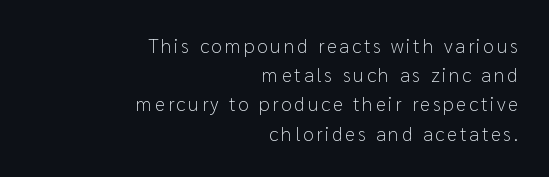
Q: Is the text bold? A: No.
Q: Is the text italic (slanted)? A: No, it is upright.
Q: Is the text underlined? A: No.
Q: How is the paragraph aligned? A: Right-aligned.
Q: Is the spacing between lines tight, normal or loose? A: Normal.
